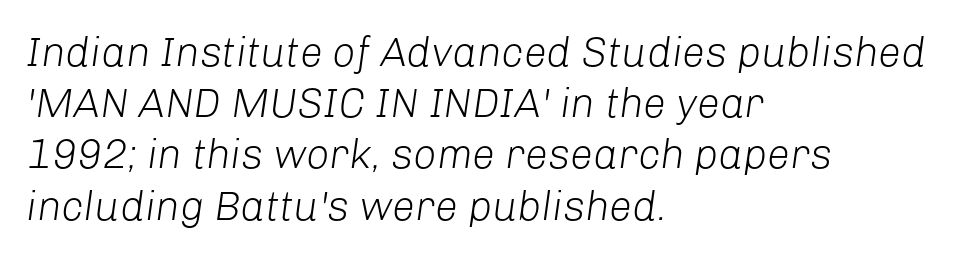
{"italic": "yes", "lean": "right", "slant_degrees": 8, "bold": "no", "weight": "light", "width": "normal", "stroke_contrast": "low", "x_height": "medium", "monospaced": "no", "underline": "no", "align": "left", "line_spacing": "normal", "line_spacing_ratio": 1.25, "letter_spacing": "normal", "letter_spacing_em": 0.0, "glyph_px": 41}
